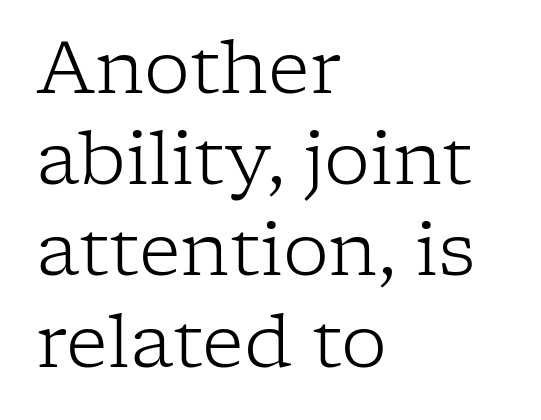
This rendering leaves character spacing at its baseline value. Vertically, the passage feels balanced, rows spaced as you'd expect. The space directly below the letters is spotless. The letters look calm and open, with moderate or lighter stems. The font's upright variant was chosen for this text. Unlike a clean sans, this face finishes its strokes with serifs.
